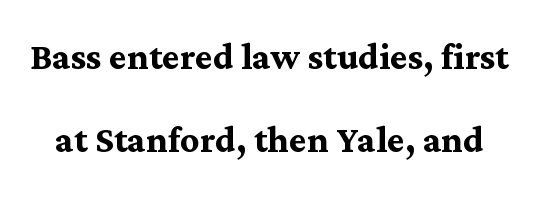
{"serif": "yes", "italic": "no", "bold": "yes", "weight": "semibold", "width": "normal", "stroke_contrast": "medium", "x_height": "medium", "monospaced": "no", "underline": "no", "line_spacing_ratio": 1.77, "letter_spacing": "normal", "letter_spacing_em": 0.0, "glyph_px": 47}
